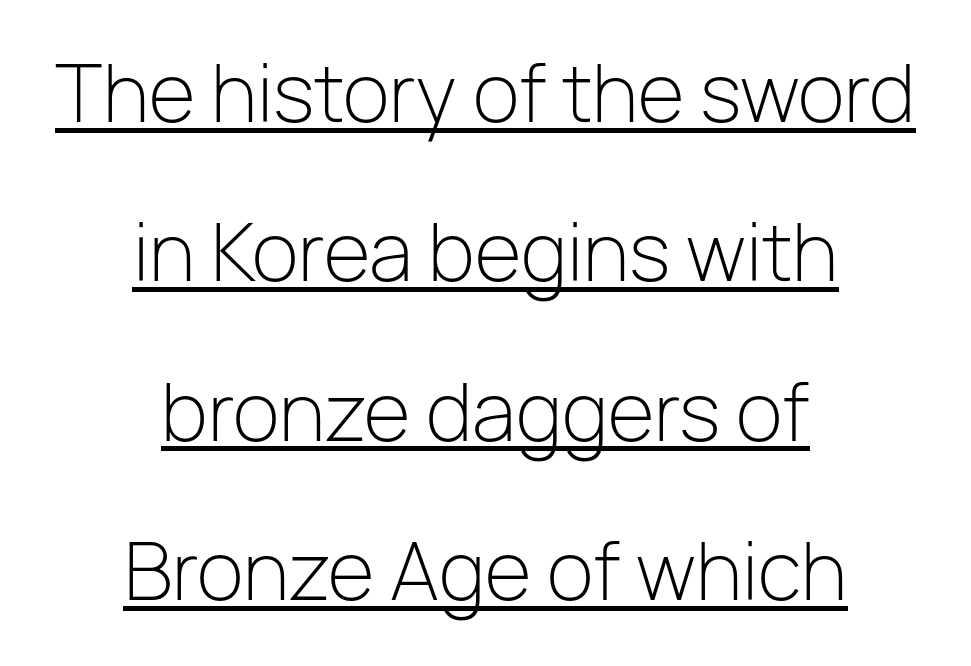
Q: Is the text bold? A: No.
Q: Is the text italic (slanted)? A: No, it is upright.
Q: Is the typeface a serif or a sans-serif typeface? A: Sans-serif.
Q: Is the text underlined? A: Yes.
Q: How is the paragraph aligned? A: Centered.
Q: Is the spacing between letters normal or unusually wide? A: Normal.
Q: Is the spacing between lines tight, normal or loose? A: Loose.
Q: Width (condensed, normal, or wide)? A: Normal.
Q: Stroke contrast? A: Low.
Q: x-height? A: Medium.
Q: Monospaced? A: No.
